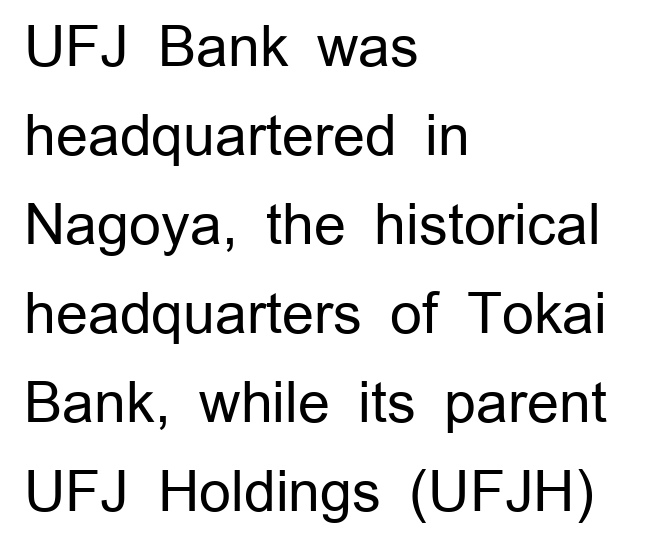
Q: Is the text bold? A: No.
Q: Is the text italic (slanted)? A: No, it is upright.
Q: Is the typeface a serif or a sans-serif typeface? A: Sans-serif.
Q: Is the text underlined? A: No.
Q: How is the paragraph aligned? A: Left-aligned.
Q: Is the spacing between letters normal or unusually wide? A: Normal.
Q: Is the spacing between lines tight, normal or loose? A: Normal.
Q: Width (condensed, normal, or wide)? A: Normal.
Q: Stroke contrast? A: Low.
Q: x-height? A: Medium.
Q: Monospaced? A: No.
